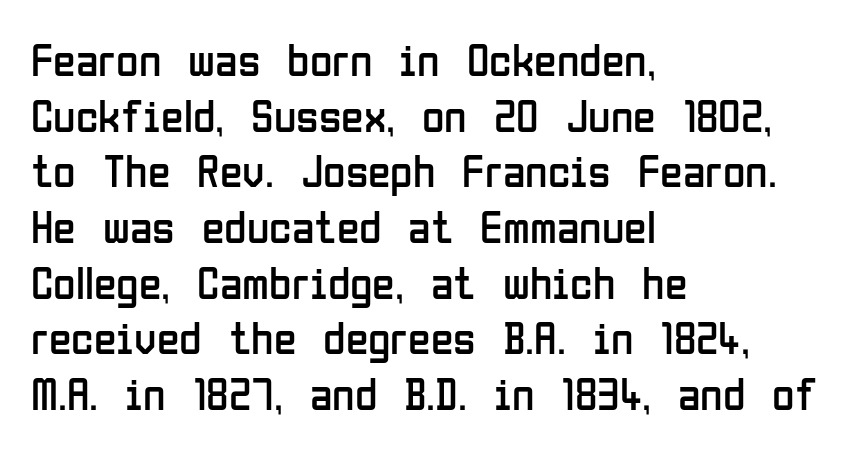
The image shows 46 px regular-weight, condensed sans-serif type, upright; set left-aligned, line spacing 1.21x, normal letter spacing, not underlined; low stroke contrast and a medium x-height.
